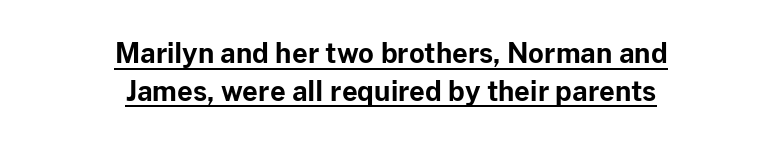
{"italic": "no", "bold": "yes", "underline": "yes", "align": "center", "line_spacing": "normal", "line_spacing_ratio": 1.39, "letter_spacing": "normal", "letter_spacing_em": 0.0, "glyph_px": 27}
